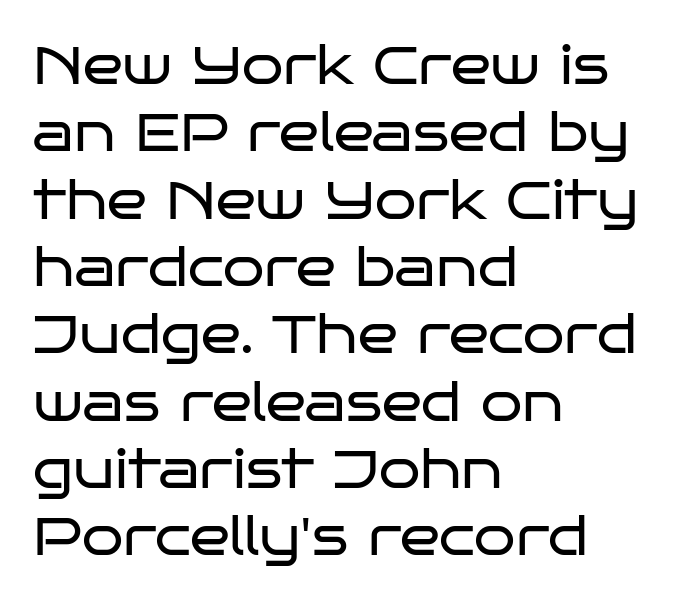
{"serif": "no", "italic": "no", "bold": "no", "weight": "regular", "width": "wide", "stroke_contrast": "low", "x_height": "large", "monospaced": "no", "underline": "no", "align": "left", "line_spacing": "normal", "line_spacing_ratio": 1.27, "letter_spacing": "normal", "letter_spacing_em": 0.0, "glyph_px": 53}
